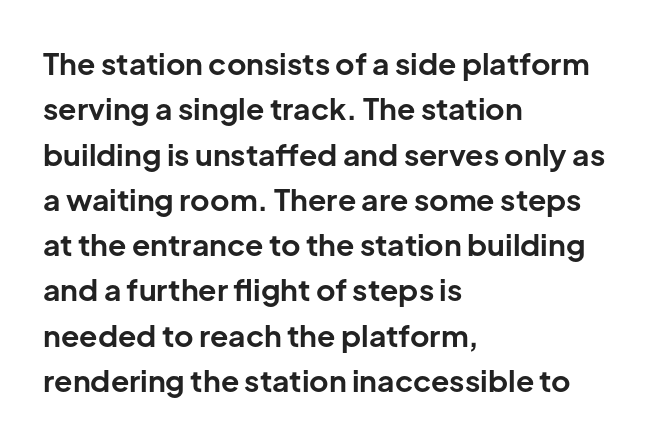
The image shows 30 px bold sans-serif type, upright; set left-aligned, normal line spacing (1.51x), normal letter spacing, not underlined; low stroke contrast and a medium x-height.
